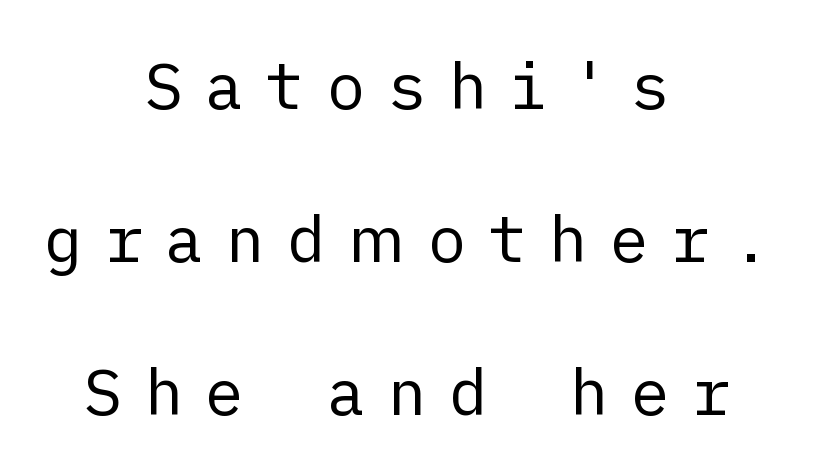
Q: Is the text bold? A: No.
Q: Is the text italic (slanted)? A: No, it is upright.
Q: Is the typeface a serif or a sans-serif typeface? A: Sans-serif.
Q: Is the text underlined? A: No.
Q: How is the paragraph aligned? A: Centered.
Q: Is the spacing between letters normal or unusually wide? A: Unusually wide.
Q: Is the spacing between lines tight, normal or loose? A: Loose.
Q: Width (condensed, normal, or wide)? A: Normal.
Q: Stroke contrast? A: Low.
Q: x-height? A: Medium.
